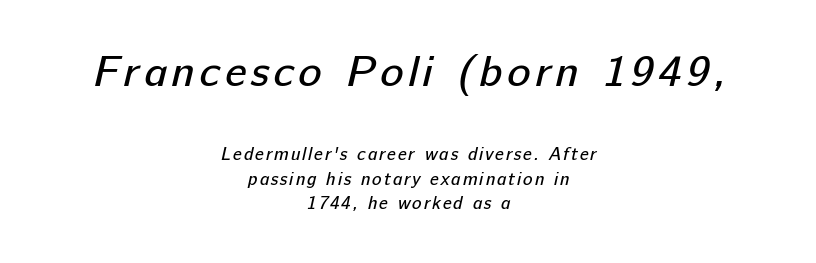
Q: Is the text bold? A: No.
Q: Is the typeface a serif or a sans-serif typeface? A: Sans-serif.
Q: Is the text underlined? A: No.
Q: How is the paragraph aligned? A: Centered.
Q: Is the spacing between lines tight, normal or loose? A: Normal.
Q: Which block of text is set in a larger size, the first (top) or the second (bottom)? A: The first (top) one.
Q: Width (condensed, normal, or wide)? A: Normal.
Q: Stroke contrast? A: Low.
Q: x-height? A: Medium.
Q: Monospaced? A: No.
